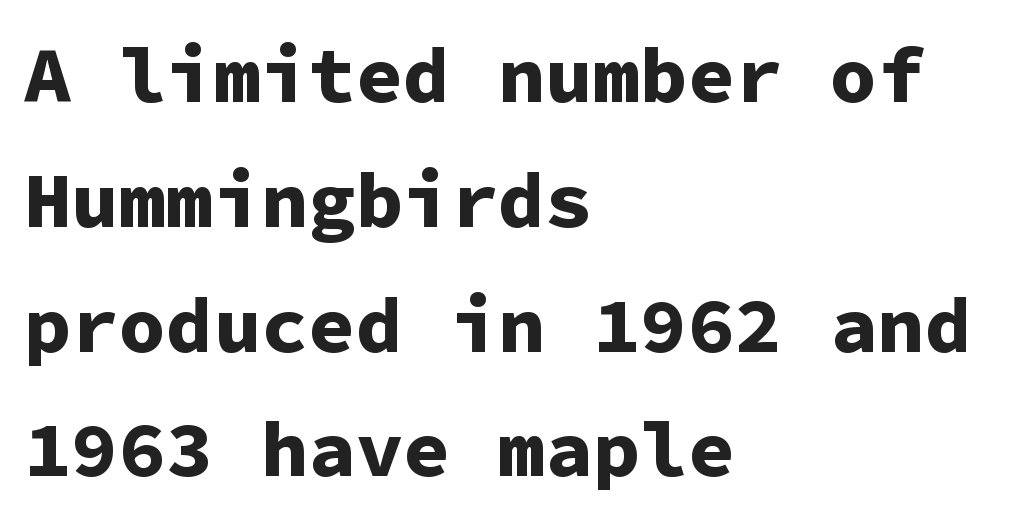
Q: Is the text bold? A: Yes.
Q: Is the text italic (slanted)? A: No, it is upright.
Q: Is the typeface a serif or a sans-serif typeface? A: Sans-serif.
Q: Is the text underlined? A: No.
Q: How is the paragraph aligned? A: Left-aligned.
Q: Is the spacing between letters normal or unusually wide? A: Normal.
Q: Is the spacing between lines tight, normal or loose? A: Normal.
Q: Width (condensed, normal, or wide)? A: Normal.
Q: Stroke contrast? A: Low.
Q: x-height? A: Medium.
Q: Monospaced? A: Yes.
